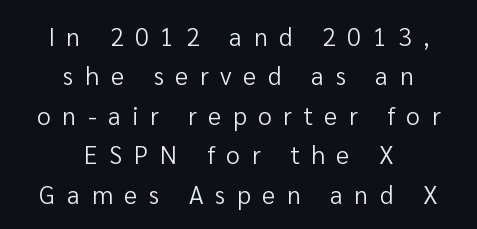
The rendering positions every line midway between the sides. The typeface has the unassuming heft of standard copy or less. How are the letters spaced? Widely, with obvious added tracking. Nobody drew a line under any word here. If you drew a line through each stem, it would be perfectly vertical.
